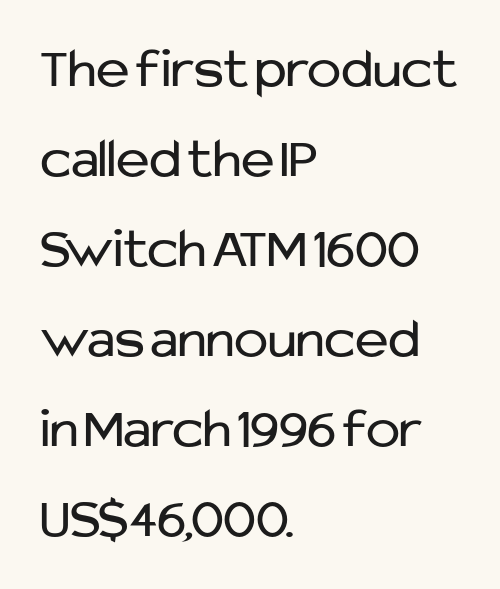
Is the block centered? No — it sits flush against the left margin. The vertical gap from one line to the next is medium. Default kerning and tracking; the words read as compact shapes. Proportional: the letters do not fall into vertical columns. This is roman type, the default non-slanted kind.
